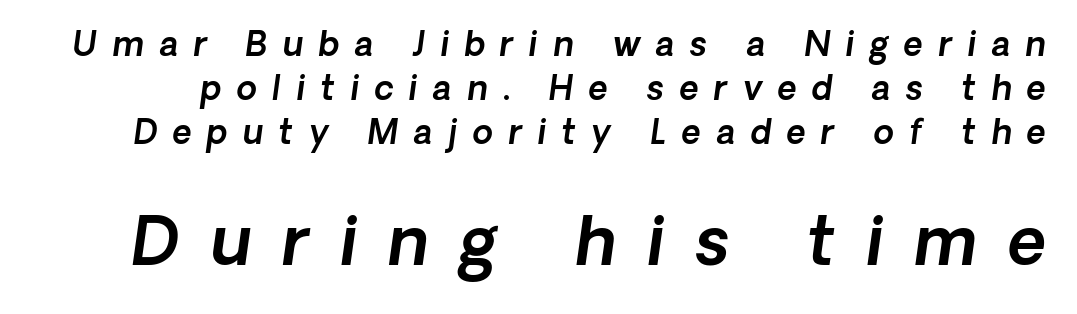
{"serif": "no", "width": "normal", "x_height": "medium", "monospaced": "no", "underline": "no", "line_spacing": "normal", "line_spacing_ratio": 1.33, "letter_spacing": "wide", "letter_spacing_em": 0.47, "larger_block": "second", "size_ratio": 2.0, "glyph_px": 66}
